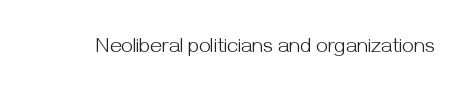
The passage shown is not underscored anywhere. The font's upright variant was chosen for this text. Stems here are at most as thick as an everyday book face. Observe the ordinary spacing: letters are neighbours, not strangers.
